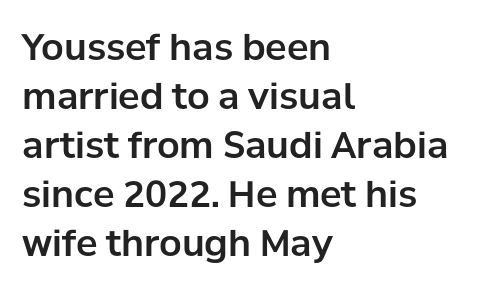
The image shows 36 px sans-serif type, upright; set left-aligned, normal line spacing (1.36x), normal letter spacing, not underlined; low stroke contrast and a medium x-height.
